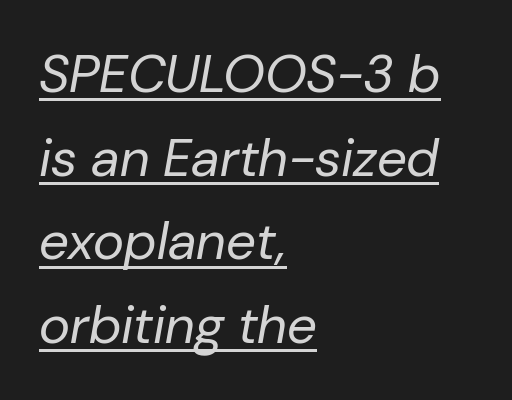
Left-aligned paragraph, ragged on the right. The rendering uses natural spacing where letterforms have individual widths. Heaviness? Minimal to ordinary, like unemphasized prose. The face used here has a pronounced slope to its letters. Every word sits above its own underline.
